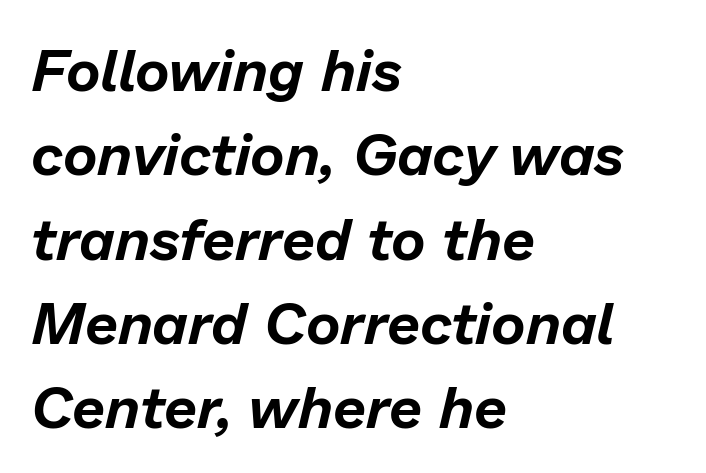
{"italic": "yes", "lean": "right", "slant_degrees": 13, "width": "normal", "stroke_contrast": "low", "x_height": "medium", "monospaced": "no", "underline": "no", "align": "left", "line_spacing": "normal", "line_spacing_ratio": 1.43, "letter_spacing": "normal", "letter_spacing_em": 0.0, "glyph_px": 59}
